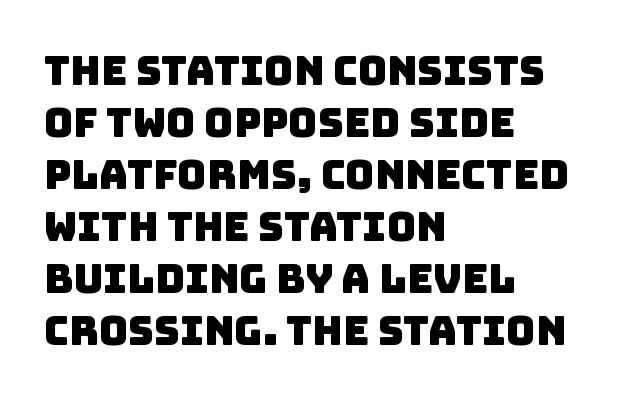
The image shows 40 px sans-serif type; set left-aligned, normal line spacing (1.3x), normal letter spacing, not underlined; low stroke contrast and a large x-height.
